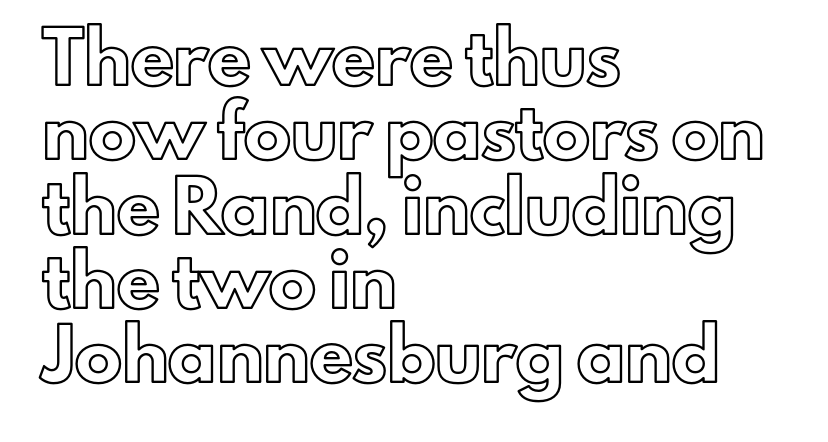
This rendering leaves character spacing at its baseline value. The rendering anchors every line to the left-hand side. The words here are not underlined. The face used here is proportionally spaced, like ordinary book or web type.
